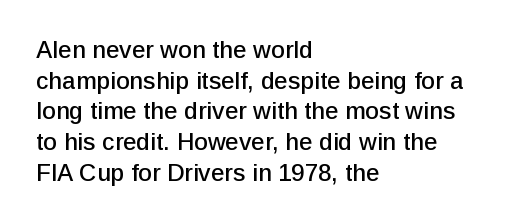
These lines stack with their left ends in a neat column. This sample uses plain, unmodified letter spacing. Rows of type keep a routine distance in the vertical direction. The glyphs are unaccompanied by any horizontal stroke below them. Vertical strokes here are truly vertical.
